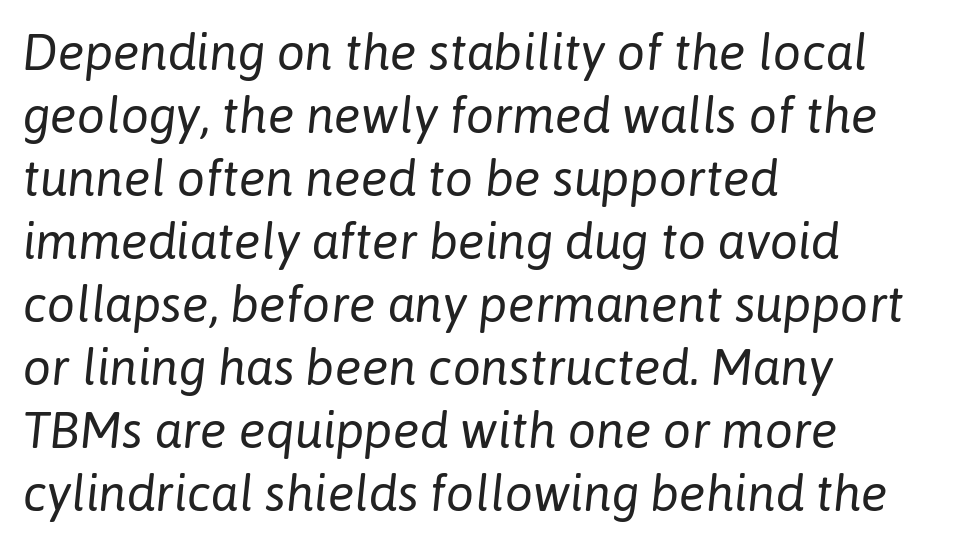
Q: Is the text bold? A: No.
Q: Is the text italic (slanted)? A: Yes, it leans right by about 6 degrees.
Q: Is the text underlined? A: No.
Q: How is the paragraph aligned? A: Left-aligned.
Q: Is the spacing between letters normal or unusually wide? A: Normal.
Q: Is the spacing between lines tight, normal or loose? A: Normal.
Q: Width (condensed, normal, or wide)? A: Normal.
Q: Stroke contrast? A: Low.
Q: x-height? A: Medium.
Q: Monospaced? A: No.
